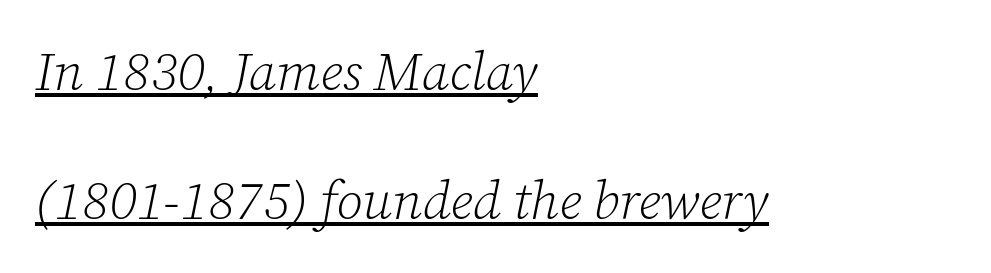
Every character sits at an angle, as italics do. The passage shown is not bold in any degree. Here the glyphs are tracked normally, forming tight word shapes. These lines are set flush left with a ragged right edge. A typographer would call this underscored text.
